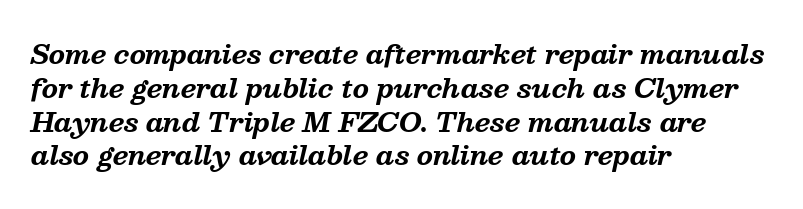
Q: Is the text bold? A: Yes.
Q: Is the text italic (slanted)? A: Yes, it leans right by about 13 degrees.
Q: Is the text underlined? A: No.
Q: How is the paragraph aligned? A: Left-aligned.
Q: Is the spacing between letters normal or unusually wide? A: Normal.
Q: Is the spacing between lines tight, normal or loose? A: Normal.
